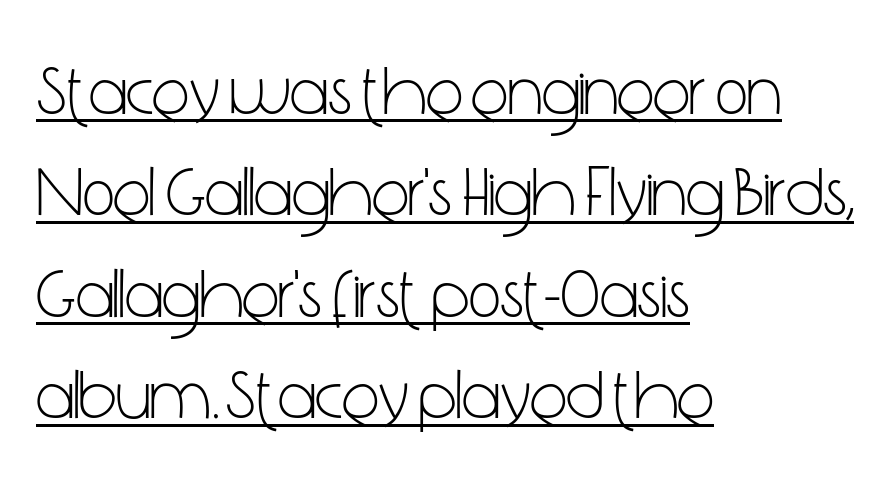
Q: Is the text bold? A: No.
Q: Is the text italic (slanted)? A: No, it is upright.
Q: Is the typeface a serif or a sans-serif typeface? A: Sans-serif.
Q: Is the text underlined? A: Yes.
Q: How is the paragraph aligned? A: Left-aligned.
Q: Is the spacing between letters normal or unusually wide? A: Normal.
Q: Is the spacing between lines tight, normal or loose? A: Normal.
Q: Width (condensed, normal, or wide)? A: Condensed.
Q: Stroke contrast? A: Low.
Q: x-height? A: Medium.
Q: Monospaced? A: No.
